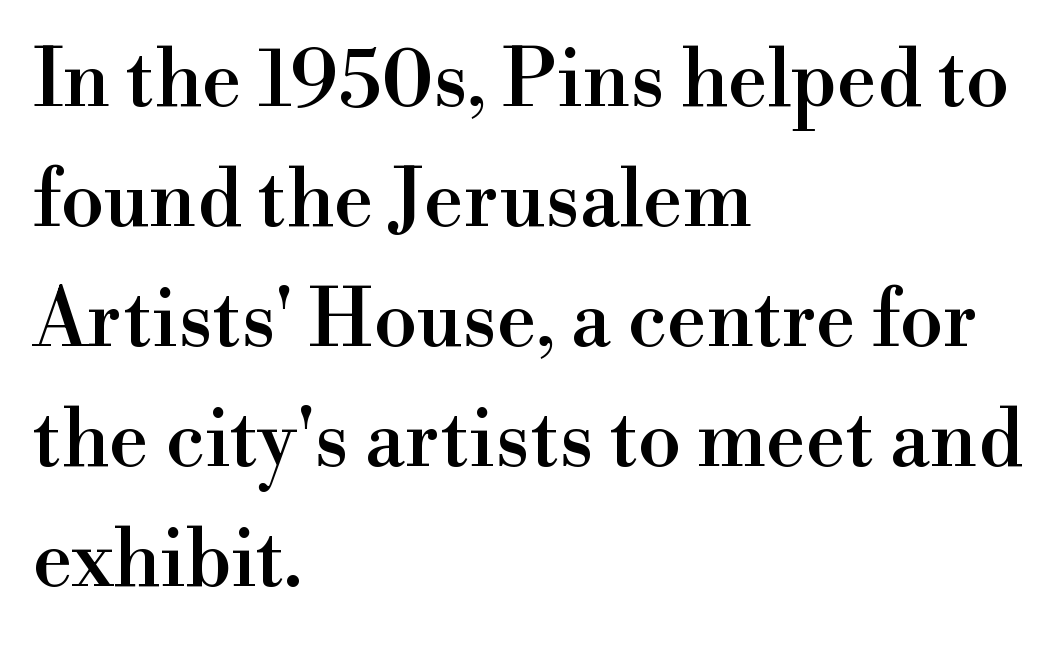
Q: Is the text italic (slanted)? A: No, it is upright.
Q: Is the typeface a serif or a sans-serif typeface? A: Serif.
Q: Is the text underlined? A: No.
Q: How is the paragraph aligned? A: Left-aligned.
Q: Is the spacing between letters normal or unusually wide? A: Normal.
Q: Is the spacing between lines tight, normal or loose? A: Normal.
Q: Width (condensed, normal, or wide)? A: Normal.
Q: Stroke contrast? A: High.
Q: x-height? A: Small.
Q: Monospaced? A: No.
